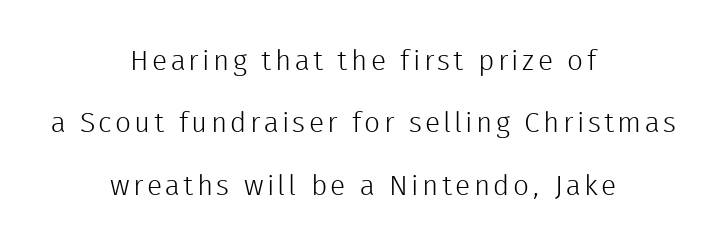
The image shows 28 px light sans-serif type, upright; set centered, loose line spacing (2.23x), not underlined; low stroke contrast and a medium x-height.
